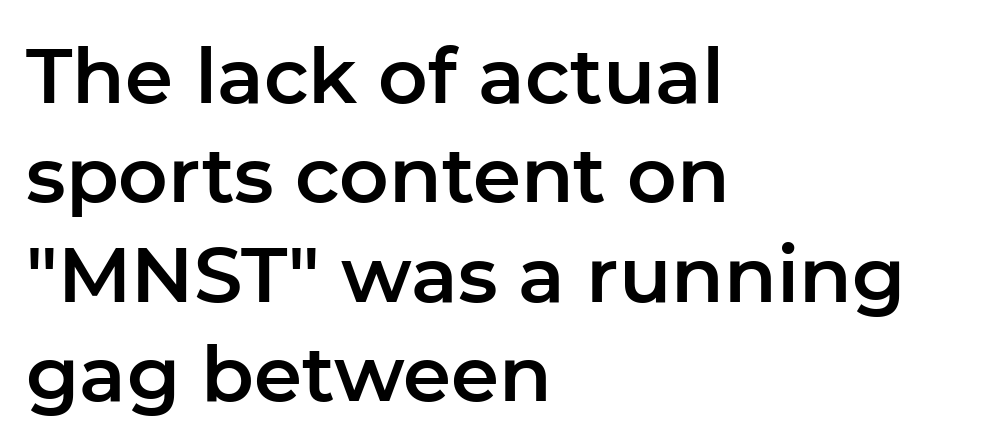
Q: Is the text italic (slanted)? A: No, it is upright.
Q: Is the typeface a serif or a sans-serif typeface? A: Sans-serif.
Q: Is the text underlined? A: No.
Q: How is the paragraph aligned? A: Left-aligned.
Q: Is the spacing between letters normal or unusually wide? A: Normal.
Q: Is the spacing between lines tight, normal or loose? A: Normal.
Q: Width (condensed, normal, or wide)? A: Normal.
Q: Stroke contrast? A: Low.
Q: x-height? A: Medium.
Q: Monospaced? A: No.
